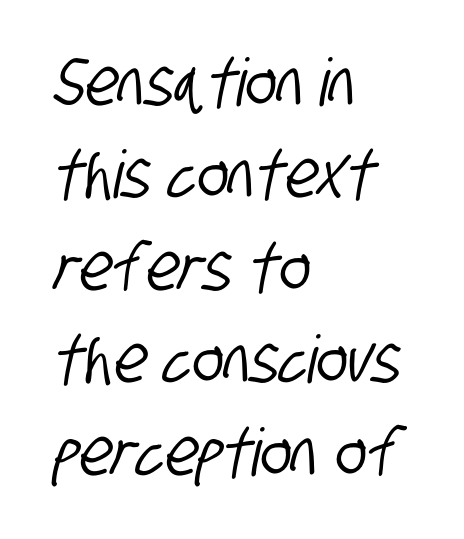
{"serif": "no", "width": "condensed", "stroke_contrast": "low", "x_height": "large", "monospaced": "no", "underline": "no", "align": "left", "line_spacing": "normal", "line_spacing_ratio": 1.4, "letter_spacing": "normal", "letter_spacing_em": 0.0, "glyph_px": 66}
